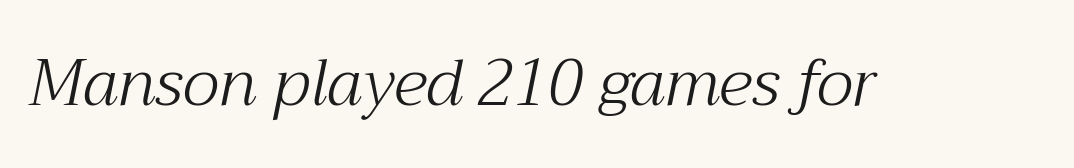
Do the characters align in a grid? No, the font is proportional. Every character sits at an angle, as italics do. Glance below the letters and you will spot only blank space. A typesetter would label this face a serif. Does extra space separate the letters? No, they use regular spacing. Stroke mass is kept to a normal reading level or below.
